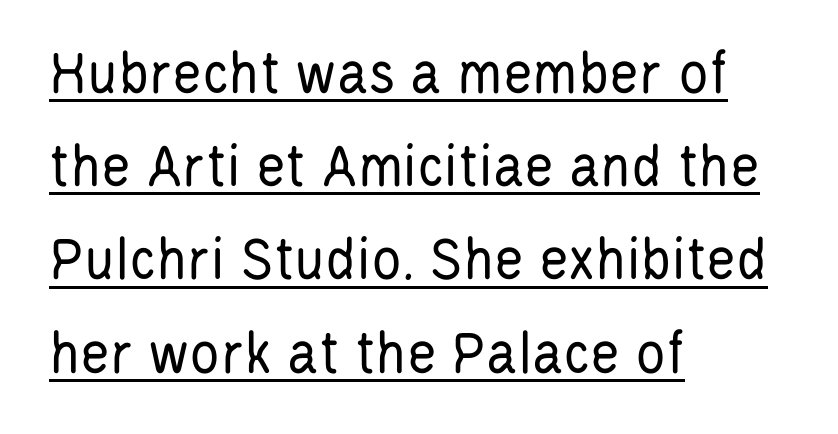
{"serif": "no", "italic": "no", "bold": "no", "weight": "regular", "width": "condensed", "stroke_contrast": "low", "x_height": "large", "monospaced": "no", "underline": "yes", "align": "left", "line_spacing": "normal", "line_spacing_ratio": 1.48, "letter_spacing": "normal", "letter_spacing_em": 0.0, "glyph_px": 63}
